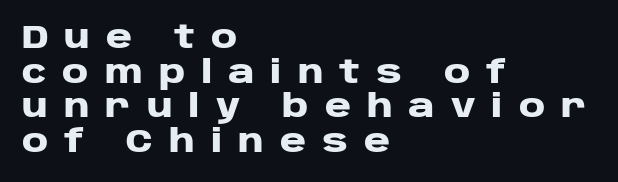
{"serif": "no", "italic": "no", "bold": "yes", "weight": "heavy", "width": "wide", "stroke_contrast": "low", "x_height": "large", "monospaced": "no", "underline": "no", "align": "left", "line_spacing": "tight", "line_spacing_ratio": 1.08, "letter_spacing": "wide", "letter_spacing_em": 0.5, "glyph_px": 32}
